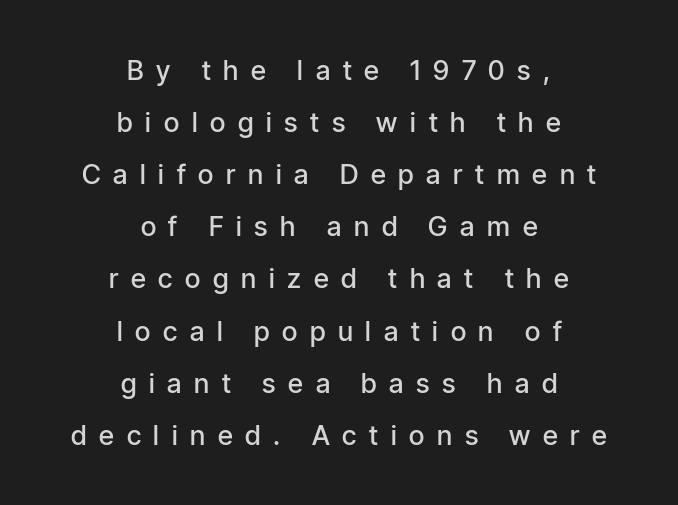
The image shows 27 px text type, upright; set centered, loose line spacing (1.93x), unusually wide letter spacing (+0.47 em), not underlined.
